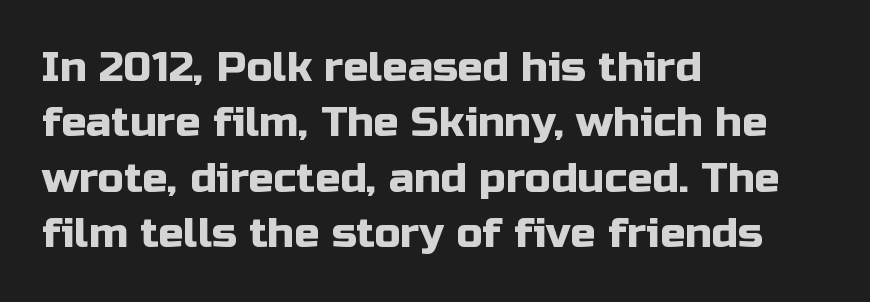
Q: Is the text italic (slanted)? A: No, it is upright.
Q: Is the typeface a serif or a sans-serif typeface? A: Sans-serif.
Q: Is the text underlined? A: No.
Q: How is the paragraph aligned? A: Left-aligned.
Q: Is the spacing between letters normal or unusually wide? A: Normal.
Q: Is the spacing between lines tight, normal or loose? A: Normal.
Q: Width (condensed, normal, or wide)? A: Normal.
Q: Stroke contrast? A: Low.
Q: x-height? A: Medium.
Q: Monospaced? A: No.
